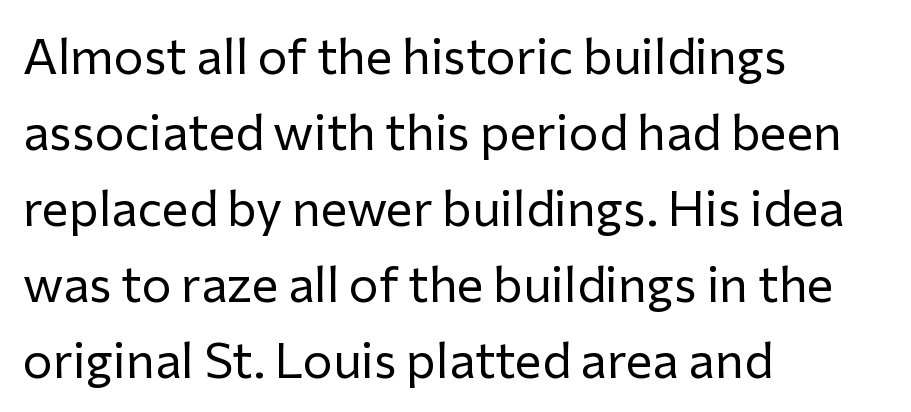
Q: Is the text bold? A: No.
Q: Is the text italic (slanted)? A: No, it is upright.
Q: Is the typeface a serif or a sans-serif typeface? A: Sans-serif.
Q: Is the text underlined? A: No.
Q: How is the paragraph aligned? A: Left-aligned.
Q: Is the spacing between letters normal or unusually wide? A: Normal.
Q: Is the spacing between lines tight, normal or loose? A: Normal.
Q: Width (condensed, normal, or wide)? A: Normal.
Q: Stroke contrast? A: Low.
Q: x-height? A: Medium.
Q: Monospaced? A: No.
